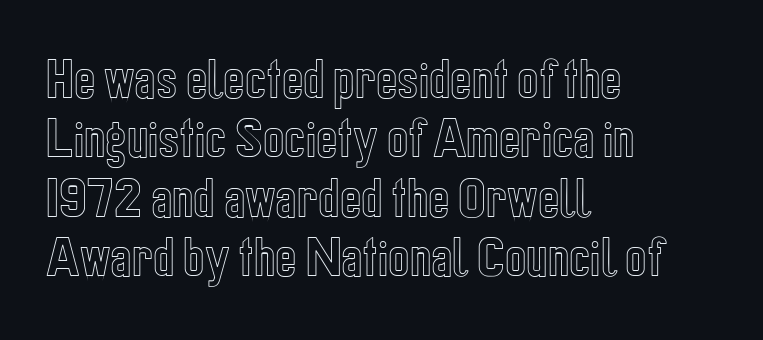
Here the glyphs are tracked normally, forming tight word shapes. The passage shown is typed in a proportional face where columns would drift. Quick note: interline space is typical. Tall strokes in this sample are plumb rather than angled. Anything drawn beneath the words? Only blank space. Does the copy run flush right? No — it runs flush left.
